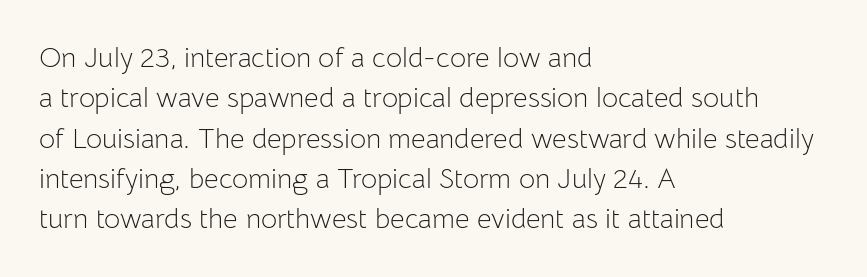
{"serif": "no", "italic": "no", "bold": "no", "weight": "light", "width": "normal", "stroke_contrast": "low", "x_height": "medium", "monospaced": "no", "underline": "no", "align": "left", "line_spacing": "normal", "line_spacing_ratio": 1.44, "letter_spacing": "normal", "letter_spacing_em": 0.0, "glyph_px": 28}
